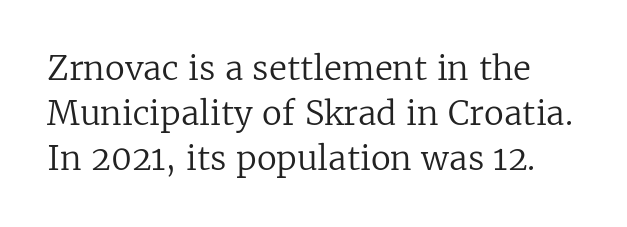
The image shows 33 px regular-weight serif type, upright; set normal line spacing (1.36x), normal letter spacing, not underlined; low stroke contrast and a medium x-height.
